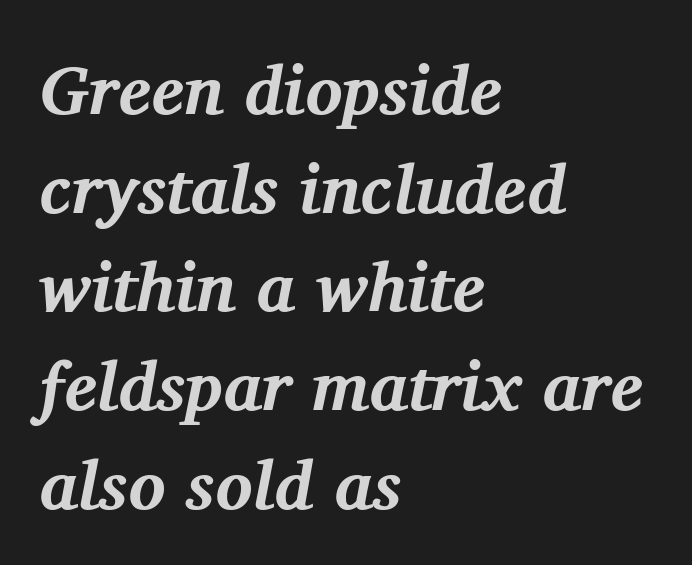
The image shows 69 px bold serif type, italic (leaning right); set left-aligned, normal line spacing (1.43x), normal letter spacing, not underlined; medium stroke contrast and a medium x-height.
